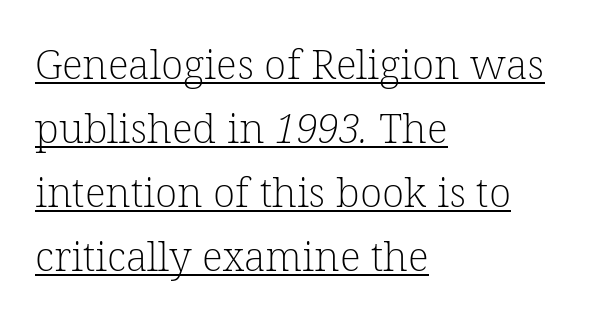
{"serif": "yes", "bold": "no", "weight": "light", "width": "normal", "stroke_contrast": "low", "x_height": "medium", "monospaced": "no", "underline": "yes", "align": "left", "line_spacing": "normal", "line_spacing_ratio": 1.56, "letter_spacing": "normal", "letter_spacing_em": 0.0, "glyph_px": 41}
